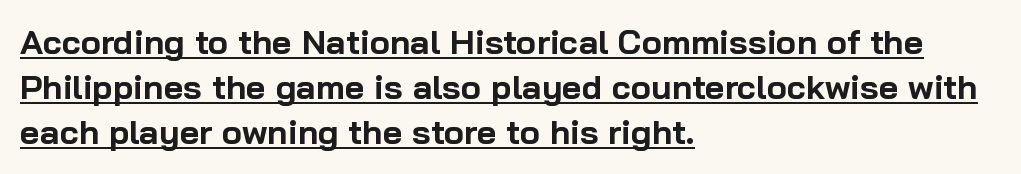
The image shows 34 px bold sans-serif type, upright; set left-aligned, normal line spacing (1.33x), normal letter spacing, underlined; low stroke contrast and a medium x-height.
